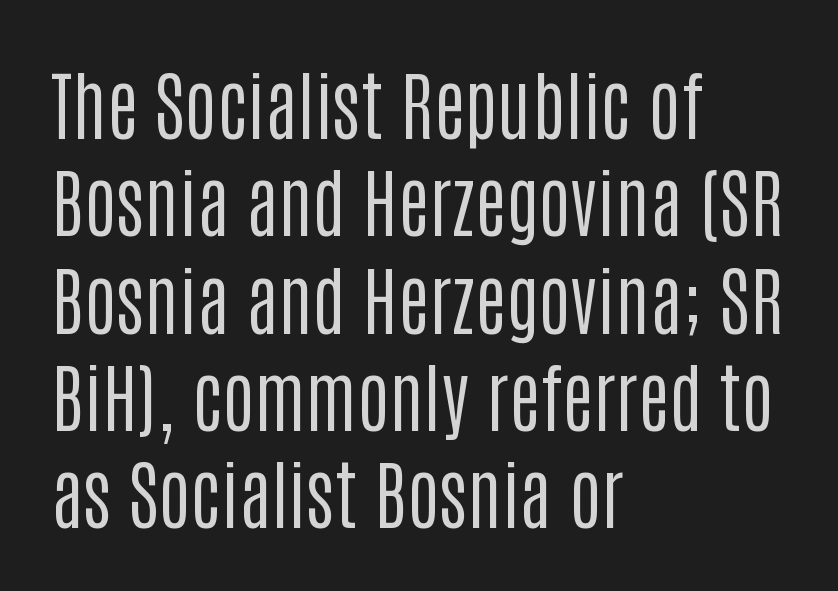
Q: Is the text bold? A: No.
Q: Is the text italic (slanted)? A: No, it is upright.
Q: Is the typeface a serif or a sans-serif typeface? A: Sans-serif.
Q: Is the text underlined? A: No.
Q: How is the paragraph aligned? A: Left-aligned.
Q: Is the spacing between letters normal or unusually wide? A: Normal.
Q: Is the spacing between lines tight, normal or loose? A: Normal.
Q: Width (condensed, normal, or wide)? A: Condensed.
Q: Stroke contrast? A: Low.
Q: x-height? A: Large.
Q: Monospaced? A: No.
